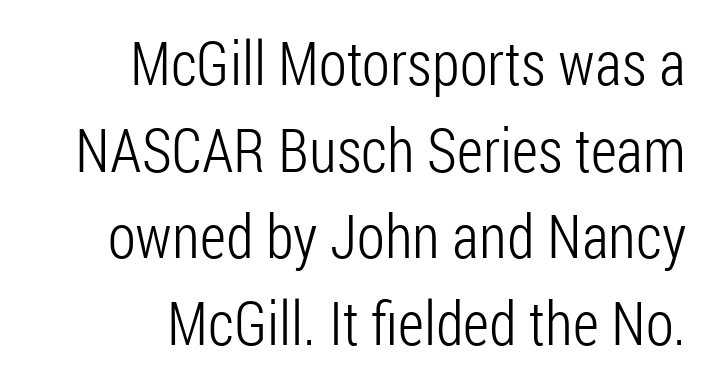
{"serif": "no", "italic": "no", "bold": "no", "weight": "light", "width": "condensed", "stroke_contrast": "low", "x_height": "medium", "monospaced": "no", "underline": "no", "align": "right", "line_spacing": "normal", "line_spacing_ratio": 1.42, "letter_spacing": "normal", "letter_spacing_em": 0.0, "glyph_px": 61}
